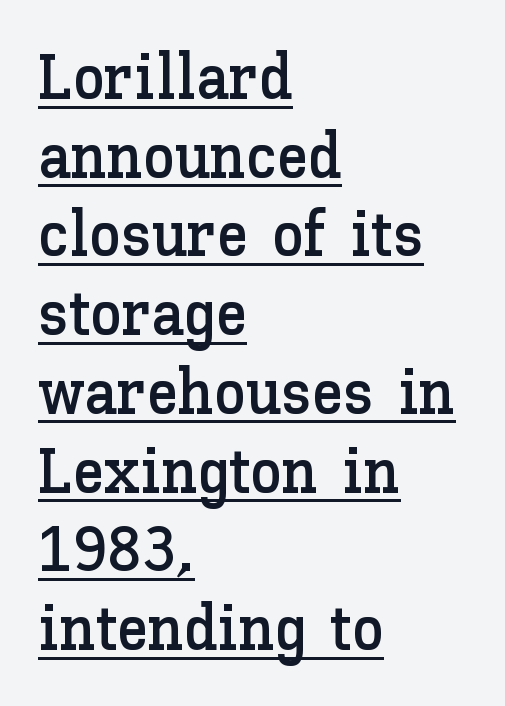
Designer's note — italics off, roman on. Horizontally, the lines are justified to the leading edge only. Inter-character spacing is left at the font's built-in metrics. Is this a fixed-width face? No — the glyphs have proportional, varying widths. Has an underline been added? It has.
